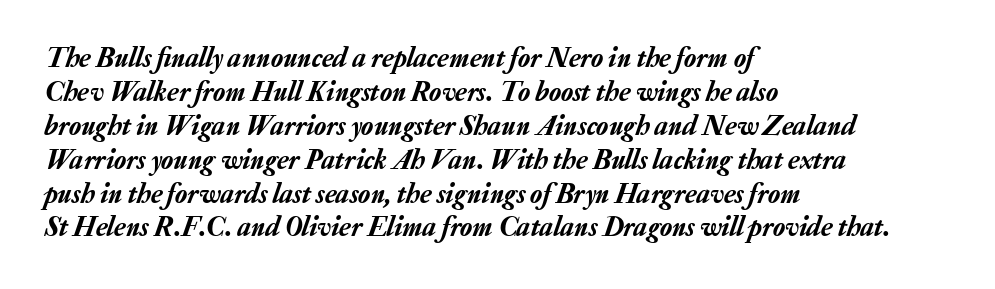
The image shows 28 px text type, italic (leaning right); set left-aligned, line spacing 1.21x, normal letter spacing, not underlined; low stroke contrast and a medium x-height.
